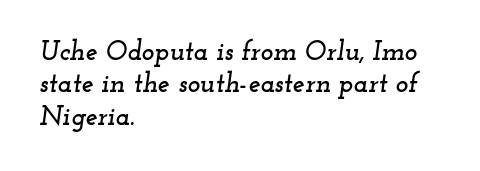
The lettering tilts uniformly, giving the passage an italic look. The space beneath each line is pristine and unruled. This rendering uses left alignment, leaving the right contour irregular. Nothing unusual about the tracking: characters are spaced as the font intends.
